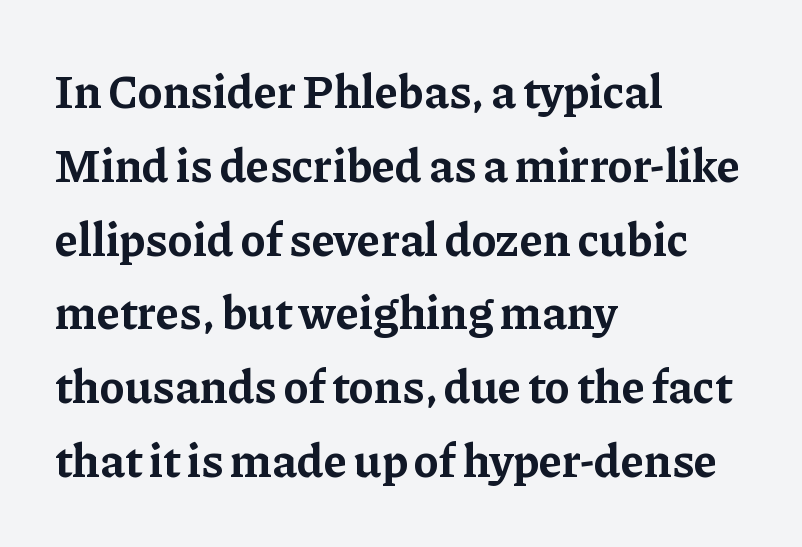
{"serif": "yes", "italic": "no", "bold": "yes", "weight": "bold", "width": "normal", "stroke_contrast": "low", "x_height": "medium", "monospaced": "no", "underline": "no", "align": "left", "line_spacing": "normal", "line_spacing_ratio": 1.57, "letter_spacing": "normal", "letter_spacing_em": 0.0, "glyph_px": 47}
